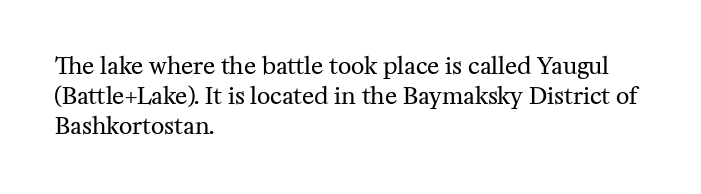
Q: Is the text bold? A: No.
Q: Is the text italic (slanted)? A: No, it is upright.
Q: Is the text underlined? A: No.
Q: How is the paragraph aligned? A: Left-aligned.
Q: Is the spacing between letters normal or unusually wide? A: Normal.
Q: Is the spacing between lines tight, normal or loose? A: Normal.
